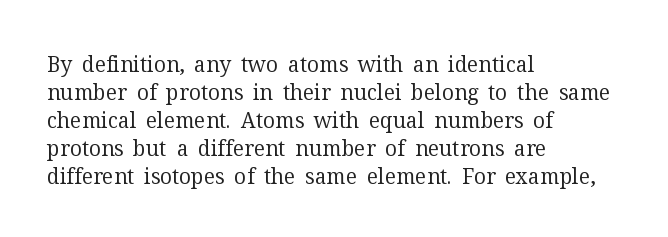
The image shows 21 px text type, upright; set left-aligned, normal line spacing (1.33x), normal letter spacing, not underlined.
